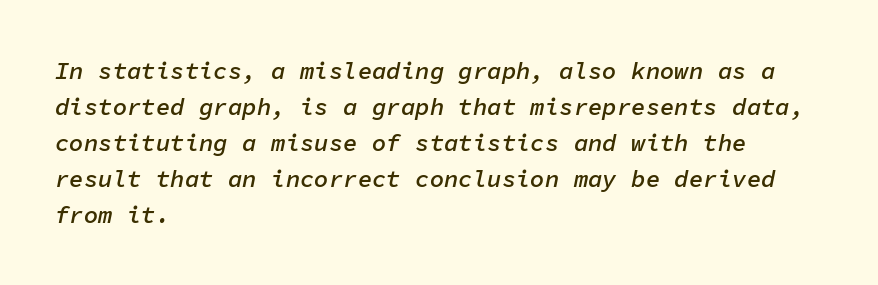
Q: Is the text bold? A: Semi-bold.
Q: Is the text italic (slanted)? A: Yes, it leans right by about 11 degrees.
Q: Is the text underlined? A: No.
Q: How is the paragraph aligned? A: Left-aligned.
Q: Is the spacing between letters normal or unusually wide? A: Normal.
Q: Is the spacing between lines tight, normal or loose? A: Normal.
